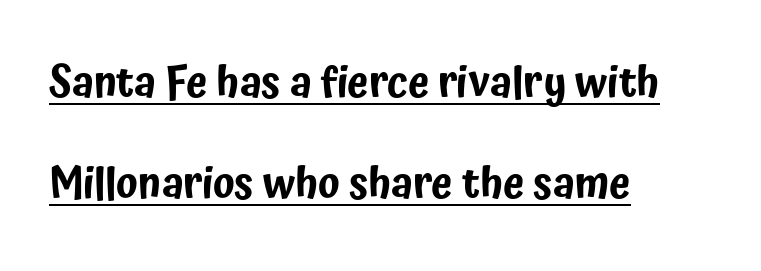
The image shows 43 px condensed sans-serif type, upright; set left-aligned, loose line spacing (2.35x), normal letter spacing, underlined; low stroke contrast and a medium x-height.
